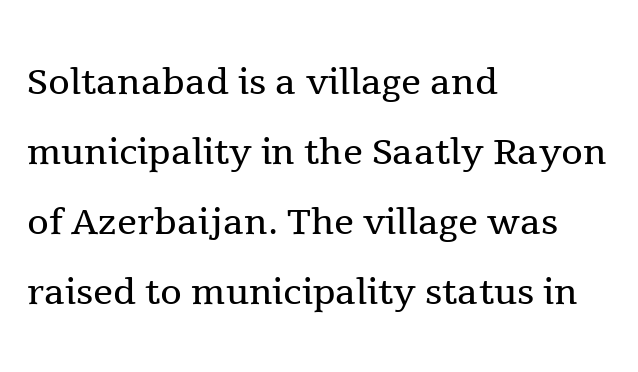
Q: Is the text bold? A: No.
Q: Is the text italic (slanted)? A: No, it is upright.
Q: Is the typeface a serif or a sans-serif typeface? A: Serif.
Q: Is the text underlined? A: No.
Q: How is the paragraph aligned? A: Left-aligned.
Q: Is the spacing between letters normal or unusually wide? A: Normal.
Q: Is the spacing between lines tight, normal or loose? A: Normal.
Q: Width (condensed, normal, or wide)? A: Normal.
Q: x-height? A: Medium.
Q: Monospaced? A: No.
